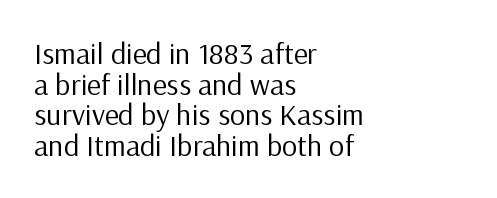
The image shows 30 px regular-weight sans-serif type, upright; set left-aligned, tight line spacing (1.02x), normal letter spacing, not underlined; low stroke contrast and a medium x-height.
